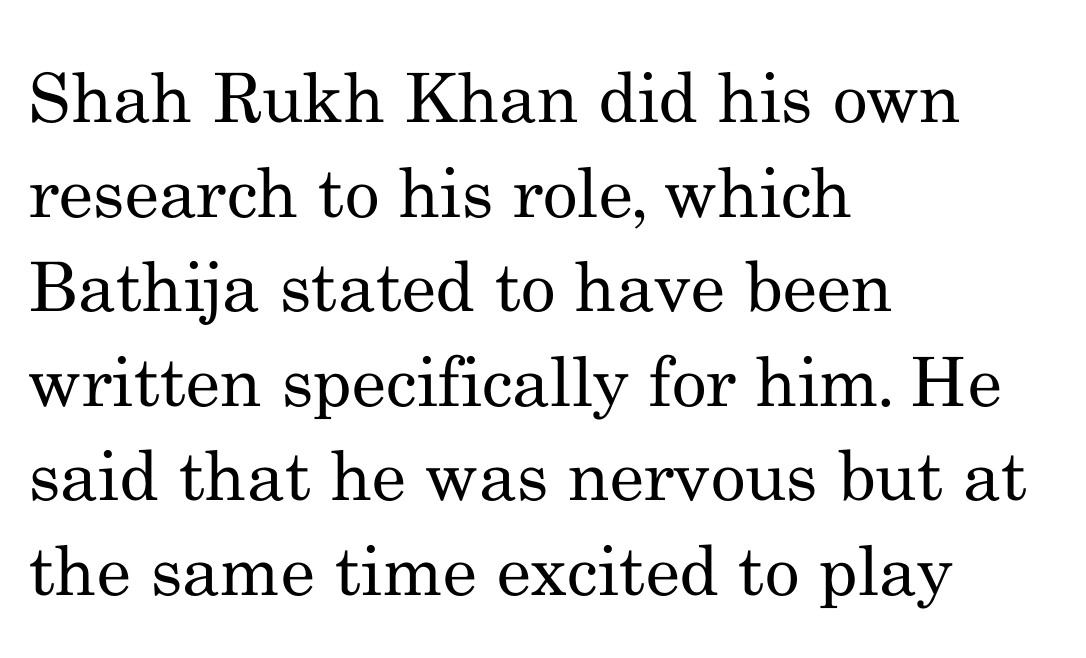
The image shows 68 px regular-weight serif type, upright; set left-aligned, normal line spacing (1.39x), normal letter spacing, not underlined; medium stroke contrast and a small x-height.
